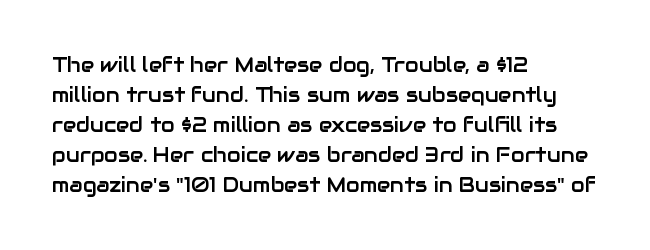
{"italic": "no", "underline": "no", "align": "left", "line_spacing": "normal", "line_spacing_ratio": 1.5, "letter_spacing": "normal", "letter_spacing_em": 0.0, "glyph_px": 20}
